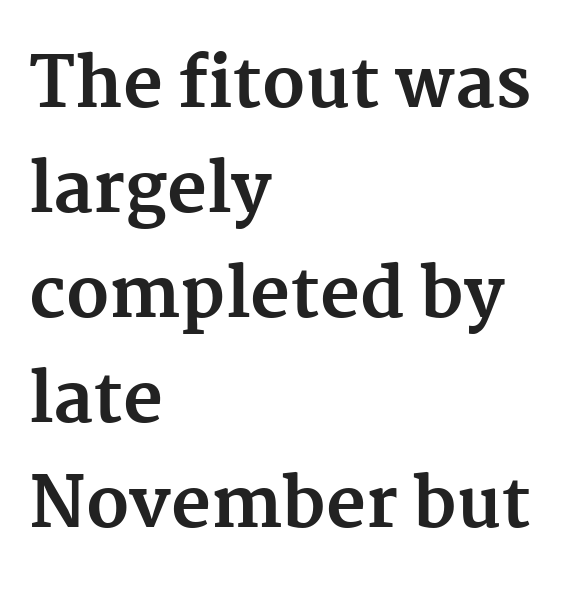
{"serif": "yes", "italic": "no", "bold": "yes", "weight": "bold", "width": "normal", "stroke_contrast": "medium", "x_height": "medium", "monospaced": "no", "underline": "no", "align": "left", "line_spacing": "normal", "line_spacing_ratio": 1.52, "letter_spacing": "normal", "letter_spacing_em": 0.0, "glyph_px": 69}
